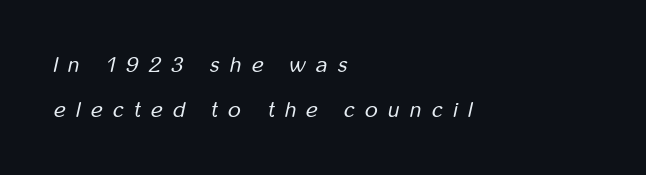
One glance says open: line gaps are wider than usual. No word sits above an underline. Observe the wide spacing: letters keep a clear distance from each other. You can tell it's italic because the verticals aren't actually vertical. Where is the straight margin? On the left.
